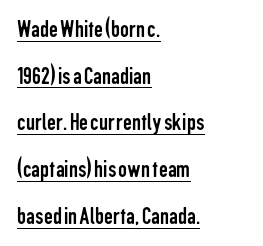
Q: Is the text bold? A: No.
Q: Is the text italic (slanted)? A: No, it is upright.
Q: Is the text underlined? A: Yes.
Q: How is the paragraph aligned? A: Left-aligned.
Q: Is the spacing between letters normal or unusually wide? A: Normal.
